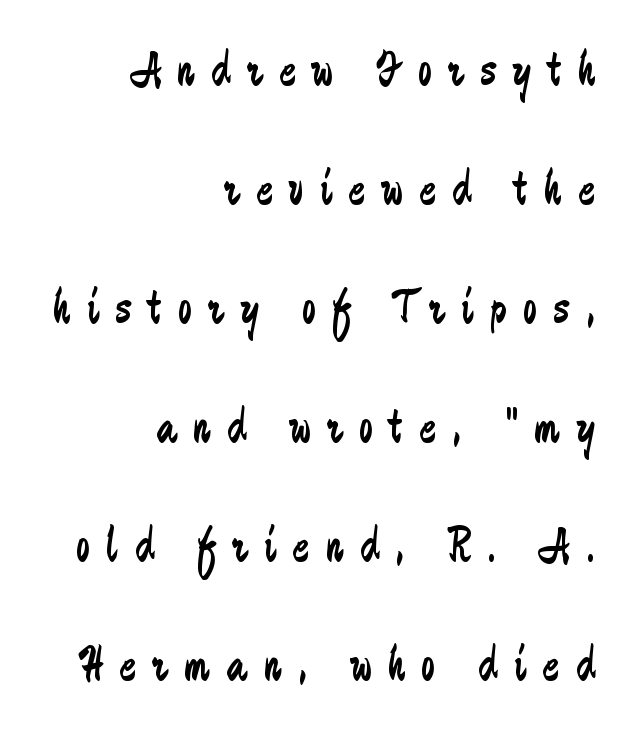
Between one letter and the next there's a generous, obvious gap. This rendering employs a face without finishing strokes, i.e., a sans-serif. Think of a printed novel: that variable character pitch is what you see here. Check under the words: just untouched page.
